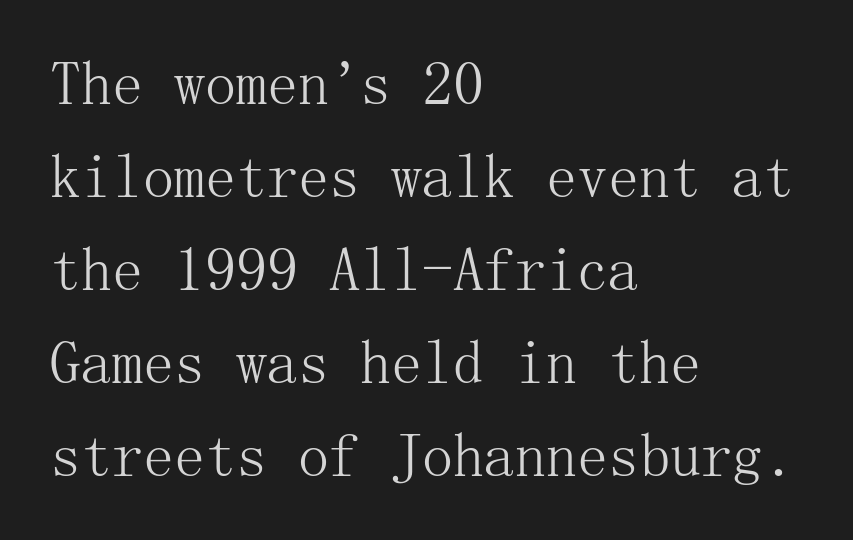
{"serif": "yes", "italic": "no", "bold": "no", "weight": "light", "width": "normal", "stroke_contrast": "medium", "x_height": "medium", "underline": "no", "align": "left", "line_spacing": "normal", "line_spacing_ratio": 1.5, "letter_spacing": "normal", "letter_spacing_em": 0.0, "glyph_px": 62}
